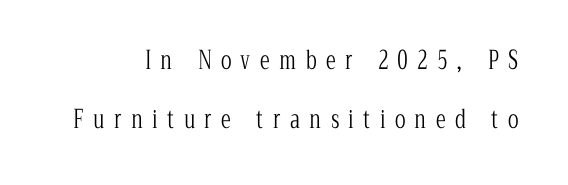
{"italic": "no", "bold": "no", "underline": "no", "line_spacing": "loose", "line_spacing_ratio": 2.35, "letter_spacing": "wide", "letter_spacing_em": 0.38, "glyph_px": 25}
